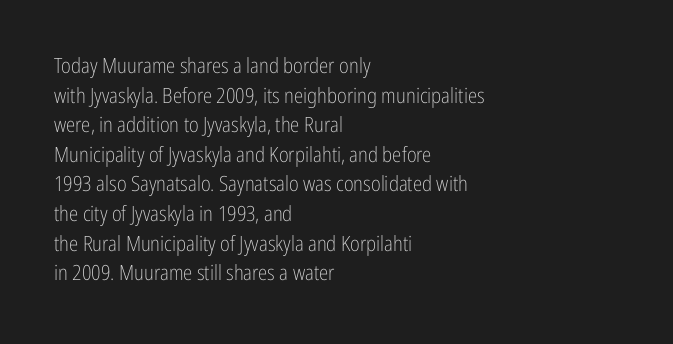
The image shows 21 px text type, upright; set left-aligned, normal line spacing (1.41x), normal letter spacing, not underlined.
